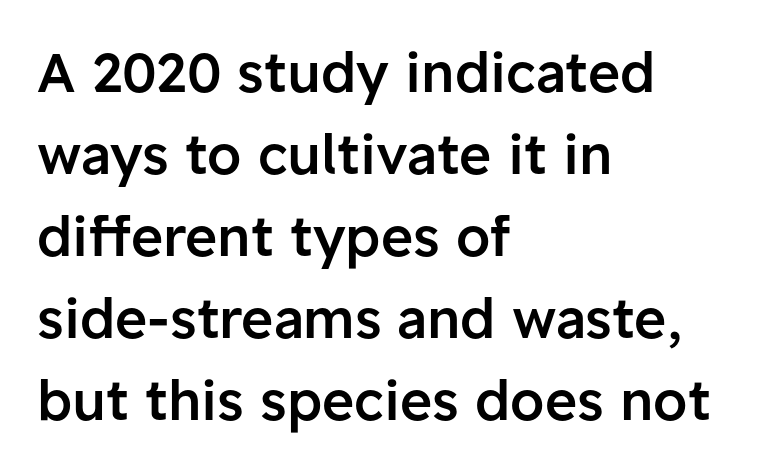
A typesetter would call this leading conventional body-copy spacing. As a designer I'd log this as weight 600, semibold. A typesetter would call this zero additional tracking. Where is the straight margin? On the left. Posture: vertical.
